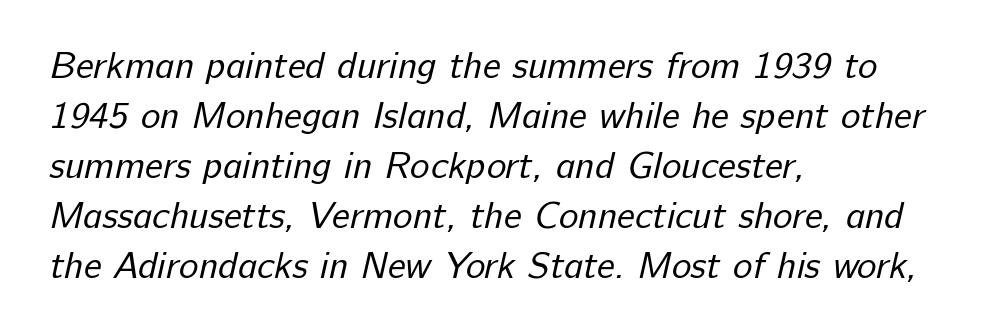
The image shows 37 px regular-weight sans-serif type; set left-aligned, normal line spacing (1.35x), normal letter spacing, not underlined; low stroke contrast and a medium x-height.
